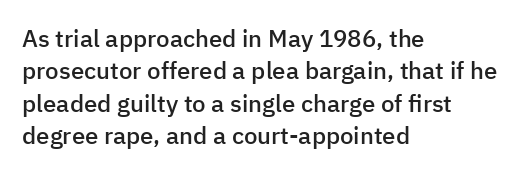
{"italic": "no", "bold": "semi", "underline": "no", "align": "left", "line_spacing": "normal", "line_spacing_ratio": 1.35, "letter_spacing": "normal", "letter_spacing_em": 0.0, "glyph_px": 24}
